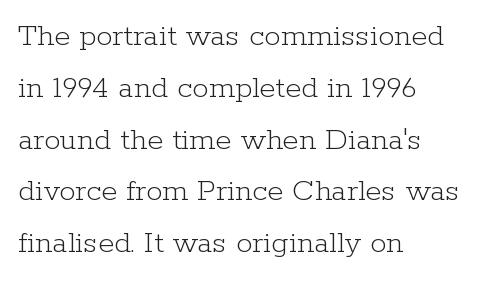
{"serif": "yes", "italic": "no", "bold": "no", "weight": "light", "width": "normal", "stroke_contrast": "low", "x_height": "medium", "monospaced": "no", "underline": "no", "align": "left", "line_spacing": "normal", "line_spacing_ratio": 1.57, "letter_spacing": "normal", "letter_spacing_em": 0.0, "glyph_px": 33}
